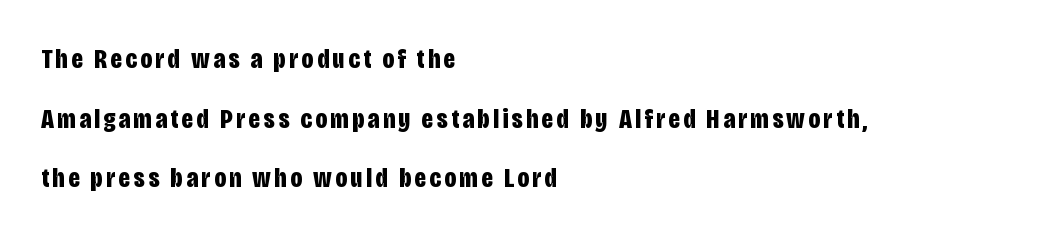
Q: Is the text bold? A: Yes.
Q: Is the text italic (slanted)? A: No, it is upright.
Q: Is the typeface a serif or a sans-serif typeface? A: Sans-serif.
Q: Is the text underlined? A: No.
Q: How is the paragraph aligned? A: Left-aligned.
Q: Is the spacing between lines tight, normal or loose? A: Loose.
Q: Width (condensed, normal, or wide)? A: Condensed.
Q: Stroke contrast? A: Low.
Q: x-height? A: Large.
Q: Monospaced? A: No.
